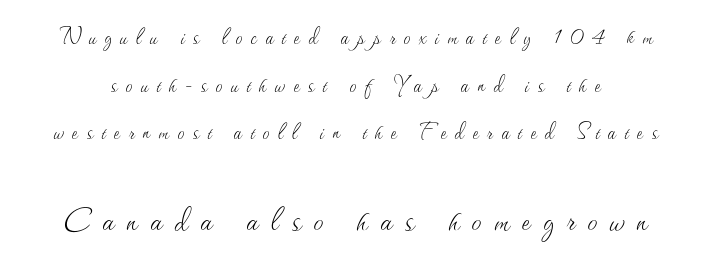
Reading top to bottom, the characters get bigger at the block break. These lines are rendered in a variable-pitch font. Honestly, there is no underline to notice here at all.
